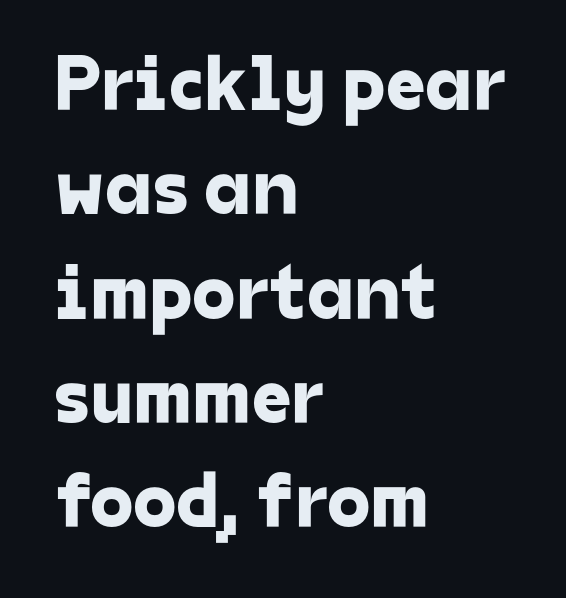
{"serif": "no", "width": "normal", "stroke_contrast": "low", "x_height": "medium", "monospaced": "no", "underline": "no", "align": "left", "line_spacing": "normal", "line_spacing_ratio": 1.32, "letter_spacing": "normal", "letter_spacing_em": 0.0, "glyph_px": 79}
